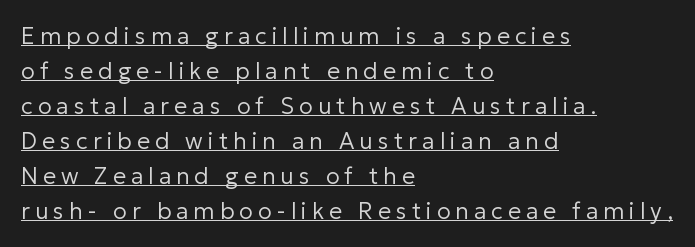
Q: Is the text bold? A: No.
Q: Is the text italic (slanted)? A: No, it is upright.
Q: Is the text underlined? A: Yes.
Q: How is the paragraph aligned? A: Left-aligned.
Q: Is the spacing between letters normal or unusually wide? A: Unusually wide.
Q: Is the spacing between lines tight, normal or loose? A: Normal.
